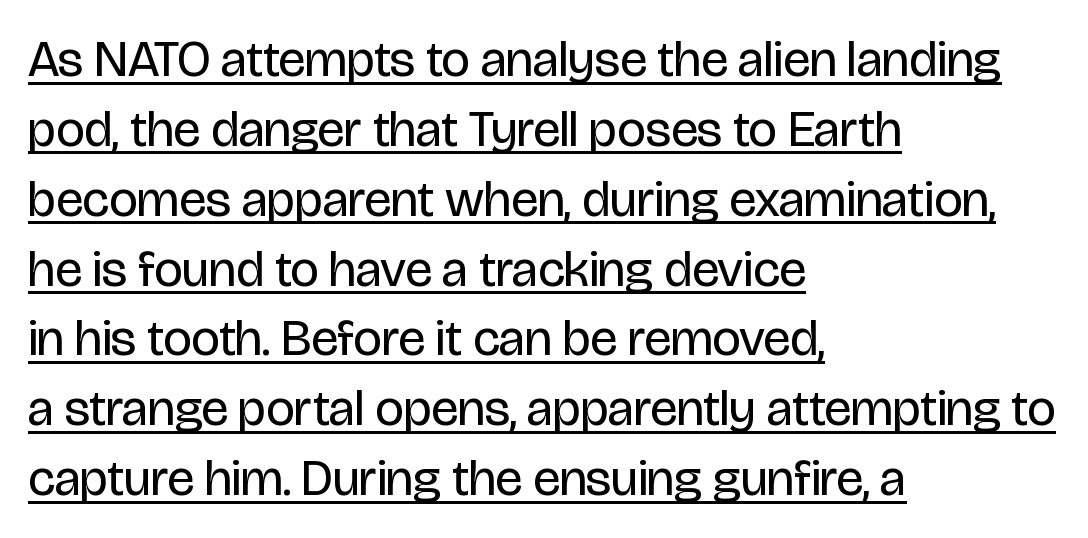
The image shows 51 px regular-weight, condensed sans-serif type, upright; set left-aligned, normal line spacing (1.37x), normal letter spacing, underlined; low stroke contrast and a large x-height.
